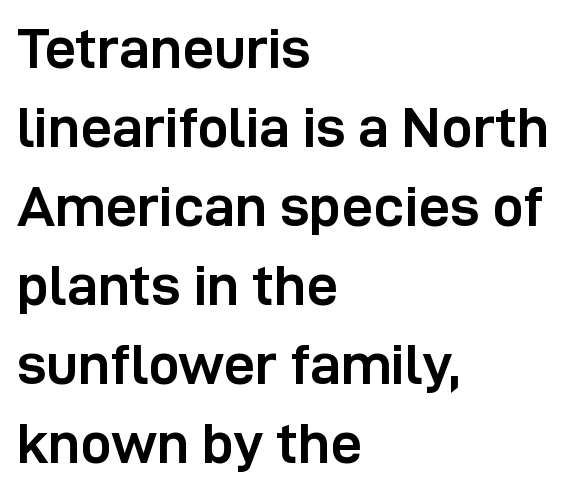
This rendering features lettering with no underline. Weight: bold. Character widths vary here, with narrow letters taking less room than wide ones. Does the copy run flush right? No — it runs flush left. Each word holds together tightly as a unit, with standard inter-letter gaps. Posture: upright roman.
